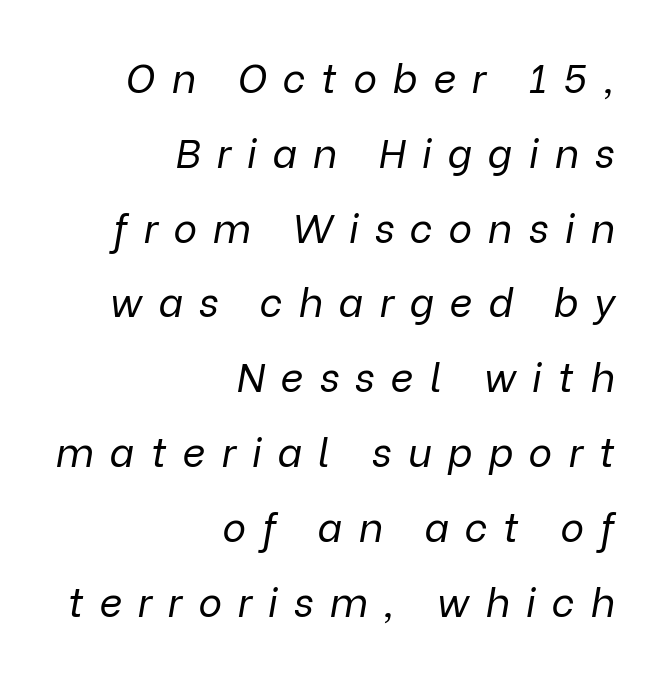
Q: Is the text bold? A: No.
Q: Is the text italic (slanted)? A: Yes, it leans right by about 9 degrees.
Q: Is the text underlined? A: No.
Q: How is the paragraph aligned? A: Right-aligned.
Q: Is the spacing between letters normal or unusually wide? A: Unusually wide.
Q: Width (condensed, normal, or wide)? A: Normal.
Q: Stroke contrast? A: Low.
Q: x-height? A: Medium.
Q: Monospaced? A: No.
